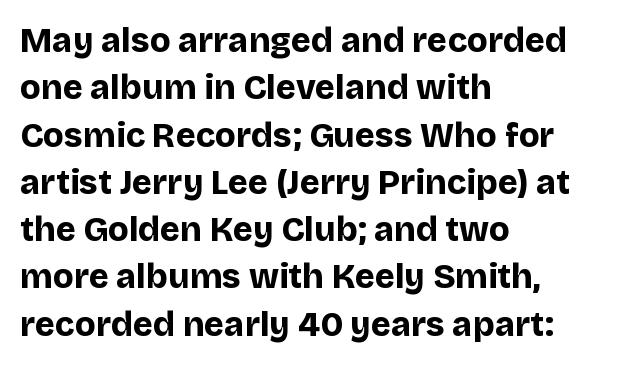
{"serif": "no", "italic": "no", "bold": "yes", "weight": "bold", "width": "normal", "stroke_contrast": "low", "x_height": "large", "monospaced": "no", "underline": "no", "align": "left", "line_spacing": "normal", "line_spacing_ratio": 1.39, "letter_spacing": "normal", "letter_spacing_em": 0.0, "glyph_px": 34}
